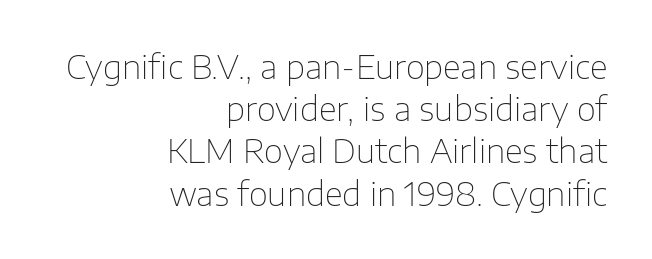
Q: Is the text bold? A: No.
Q: Is the text italic (slanted)? A: No, it is upright.
Q: Is the typeface a serif or a sans-serif typeface? A: Sans-serif.
Q: Is the text underlined? A: No.
Q: How is the paragraph aligned? A: Right-aligned.
Q: Is the spacing between letters normal or unusually wide? A: Normal.
Q: Is the spacing between lines tight, normal or loose? A: Normal.
Q: Width (condensed, normal, or wide)? A: Normal.
Q: Stroke contrast? A: Low.
Q: x-height? A: Medium.
Q: Monospaced? A: No.
